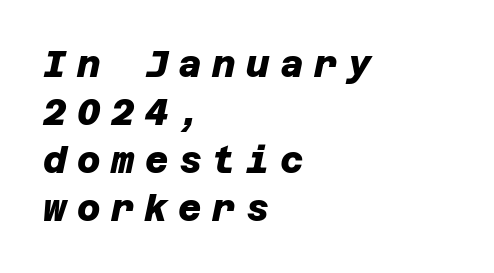
{"serif": "no", "bold": "yes", "weight": "heavy", "width": "normal", "stroke_contrast": "low", "x_height": "large", "underline": "no", "align": "left", "line_spacing": "normal", "line_spacing_ratio": 1.33, "letter_spacing": "wide", "letter_spacing_em": 0.29, "glyph_px": 36}
